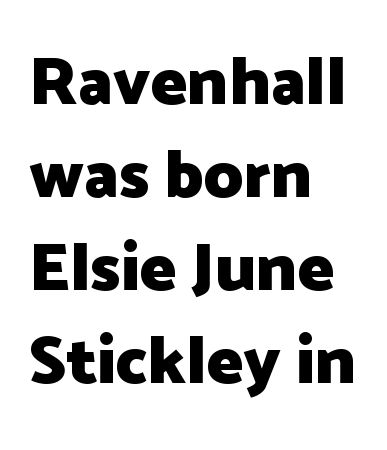
Q: Is the text bold? A: Yes.
Q: Is the text italic (slanted)? A: No, it is upright.
Q: Is the typeface a serif or a sans-serif typeface? A: Sans-serif.
Q: Is the text underlined? A: No.
Q: How is the paragraph aligned? A: Left-aligned.
Q: Is the spacing between letters normal or unusually wide? A: Normal.
Q: Is the spacing between lines tight, normal or loose? A: Normal.
Q: Width (condensed, normal, or wide)? A: Normal.
Q: Stroke contrast? A: Low.
Q: x-height? A: Medium.
Q: Monospaced? A: No.
